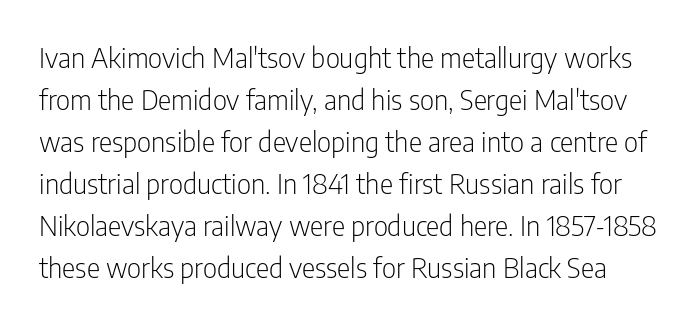
{"serif": "no", "italic": "no", "bold": "no", "weight": "light", "width": "condensed", "stroke_contrast": "low", "x_height": "medium", "monospaced": "no", "underline": "no", "line_spacing": "normal", "line_spacing_ratio": 1.5, "letter_spacing": "normal", "letter_spacing_em": 0.0, "glyph_px": 28}
